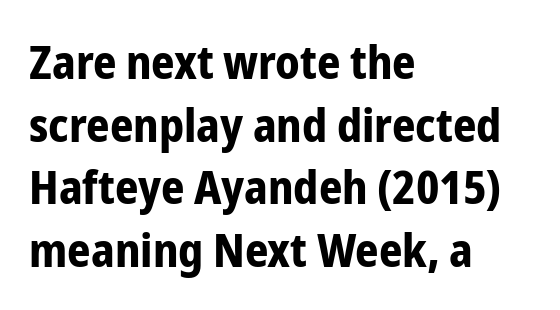
The image shows 46 px bold, condensed sans-serif type, upright; set left-aligned, normal line spacing (1.36x), normal letter spacing, not underlined; low stroke contrast and a medium x-height.
